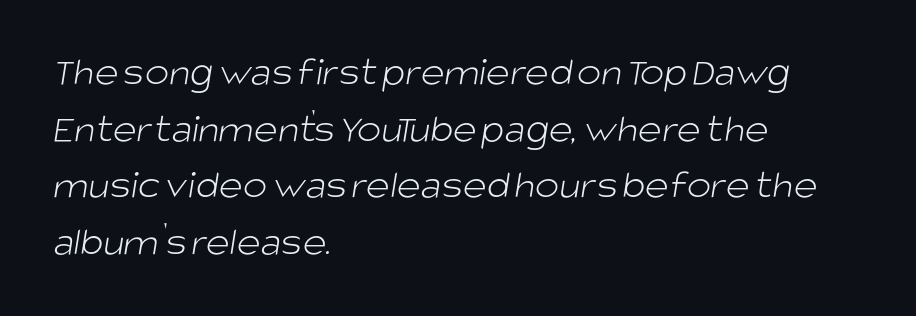
The image shows 41 px light sans-serif type; set left-aligned, normal line spacing (1.38x), normal letter spacing, not underlined; low stroke contrast and a large x-height.
